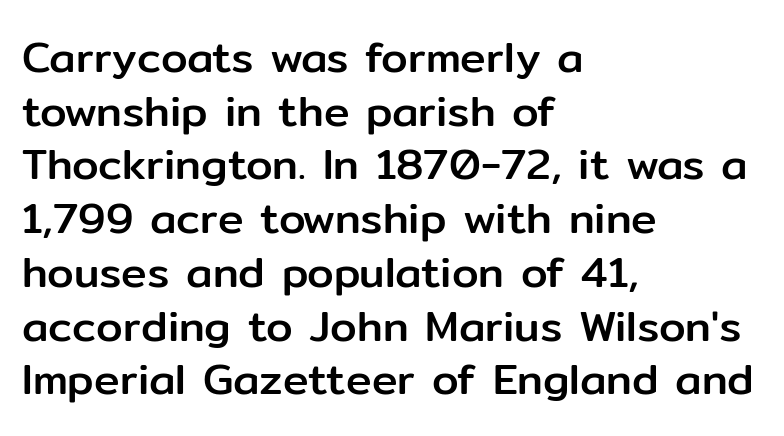
The image shows 43 px sans-serif type, upright; set left-aligned, normal line spacing (1.25x), normal letter spacing, not underlined; low stroke contrast and a medium x-height.
